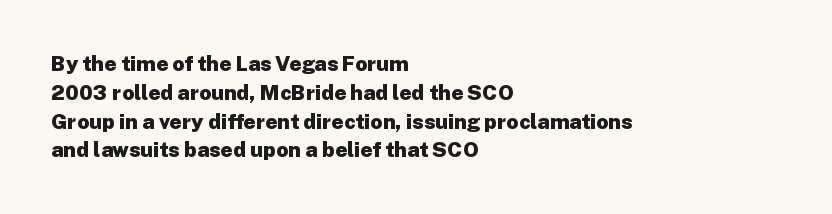
Leftover space on each line is placed entirely after the last word. The baseline area is clear. Tracking value appears to be zero — textbook default spacing. Is the type bold? Yes — the strokes are clearly thick and heavy.
